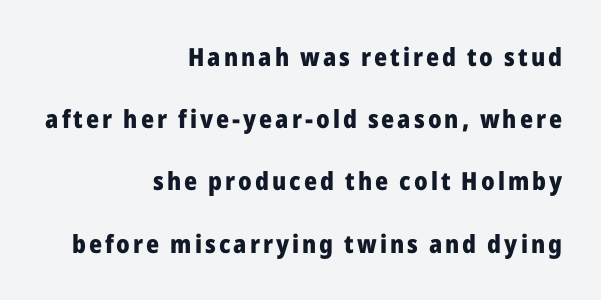
{"italic": "no", "bold": "yes", "underline": "no", "align": "right", "line_spacing": "loose", "line_spacing_ratio": 2.49, "glyph_px": 25}
